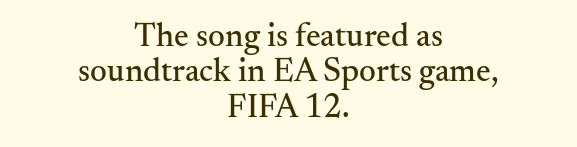
The image shows 33 px serif type, upright; set centered, tight line spacing (1.07x), normal letter spacing, not underlined; medium stroke contrast and a small x-height.
